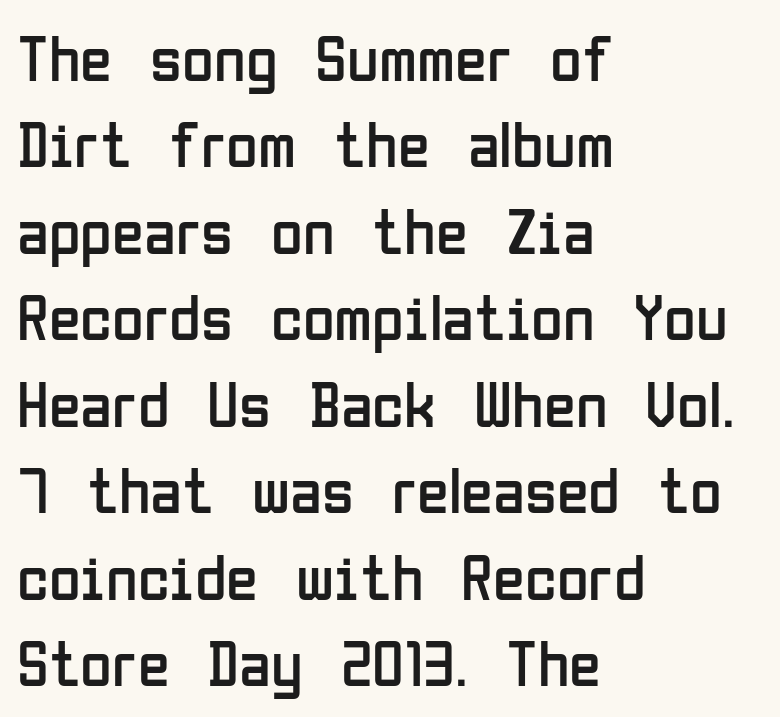
{"serif": "no", "italic": "no", "bold": "no", "weight": "regular", "width": "condensed", "stroke_contrast": "low", "x_height": "medium", "monospaced": "no", "underline": "no", "align": "left", "line_spacing": "normal", "line_spacing_ratio": 1.33, "letter_spacing": "normal", "letter_spacing_em": 0.0, "glyph_px": 65}
